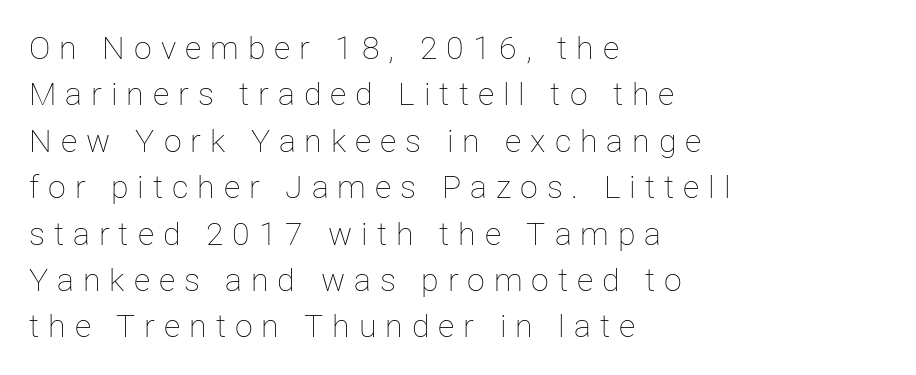
The image shows 32 px thin type, upright; set left-aligned, normal line spacing (1.45x), unusually wide letter spacing (+0.28 em), not underlined; low stroke contrast and a medium x-height.
